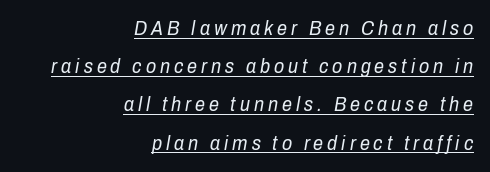
Right-aligned paragraph, ragged on the left. The font sits on the lighter half of the weight spectrum, regular included. Words appear elongated and porous because spacing is wide. The block of text is sparse from top to bottom, with ample space between rows.
